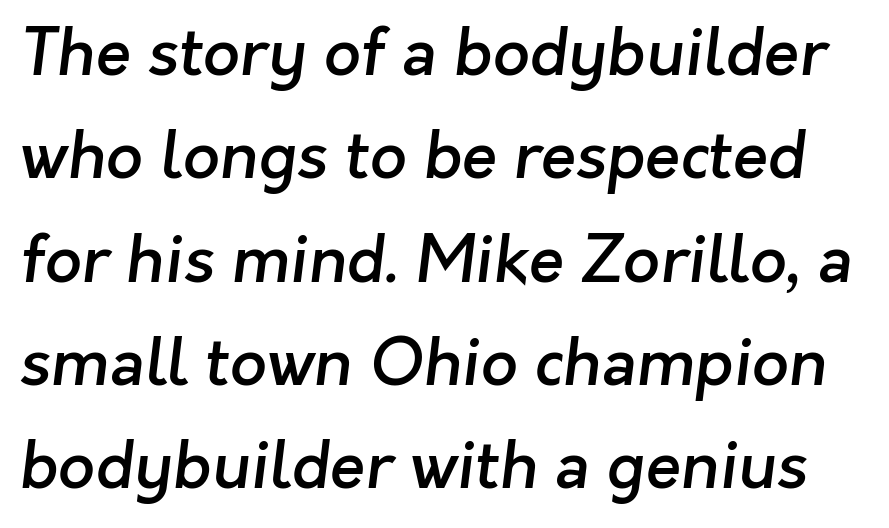
{"serif": "no", "bold": "semi", "weight": "semibold", "width": "normal", "stroke_contrast": "low", "x_height": "medium", "monospaced": "no", "underline": "no", "line_spacing": "normal", "line_spacing_ratio": 1.59, "letter_spacing": "normal", "letter_spacing_em": 0.0, "glyph_px": 65}
